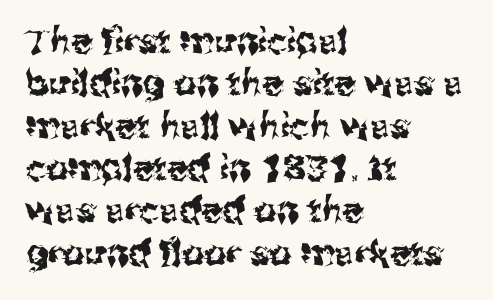
Q: Is the text italic (slanted)? A: No, it is upright.
Q: Is the typeface a serif or a sans-serif typeface? A: Sans-serif.
Q: Is the text underlined? A: No.
Q: How is the paragraph aligned? A: Left-aligned.
Q: Is the spacing between letters normal or unusually wide? A: Normal.
Q: Width (condensed, normal, or wide)? A: Normal.
Q: Stroke contrast? A: Medium.
Q: x-height? A: Medium.
Q: Monospaced? A: No.
